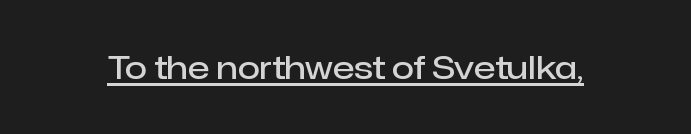
{"serif": "no", "italic": "no", "bold": "semi", "weight": "semibold", "width": "normal", "stroke_contrast": "low", "x_height": "medium", "monospaced": "no", "underline": "yes", "letter_spacing": "normal", "letter_spacing_em": 0.0, "glyph_px": 32}
